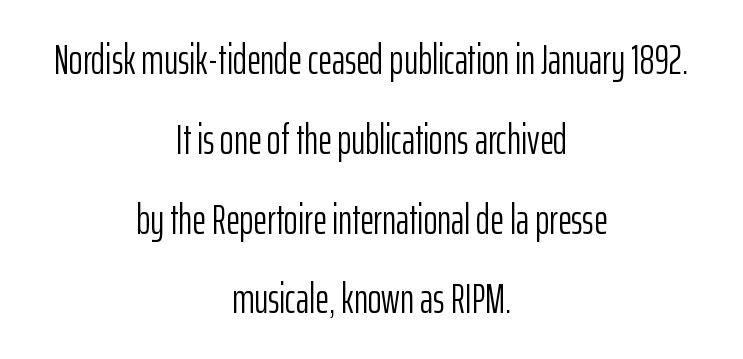
The image shows 42 px light, condensed sans-serif type, upright; set centered, loose line spacing (1.9x), normal letter spacing, not underlined; low stroke contrast and a medium x-height.
